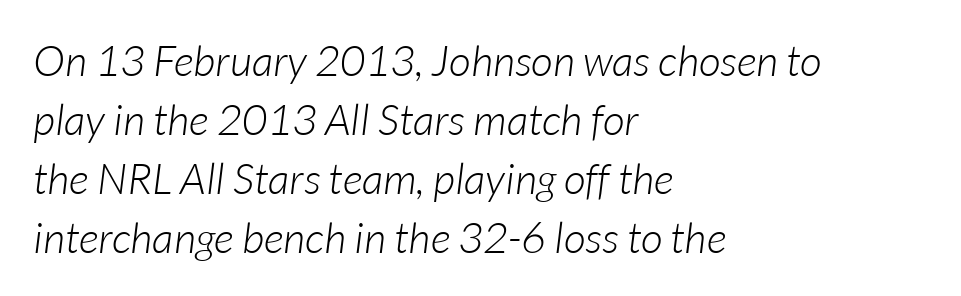
The image shows 43 px light type, italic (leaning right); set left-aligned, normal line spacing (1.37x), normal letter spacing, not underlined; low stroke contrast and a medium x-height.
